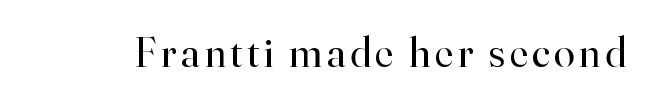
The image shows 42 px regular-weight serif type, upright; set not underlined; high stroke contrast and a small x-height.
